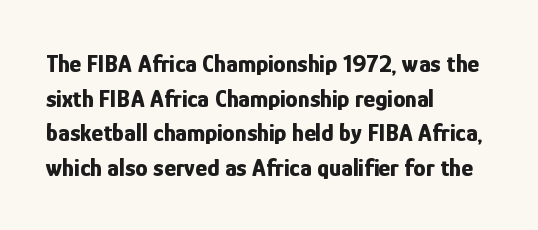
{"italic": "no", "bold": "yes", "underline": "no", "align": "left", "line_spacing": "normal", "line_spacing_ratio": 1.39, "letter_spacing": "normal", "letter_spacing_em": 0.0, "glyph_px": 25}
